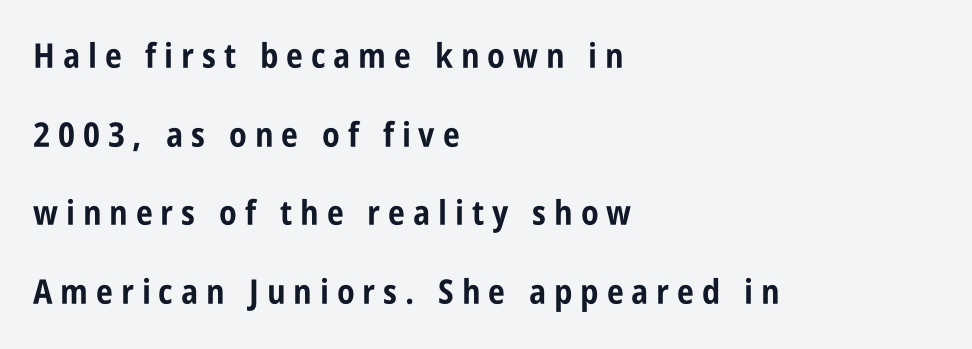
{"serif": "no", "italic": "no", "bold": "yes", "weight": "bold", "width": "condensed", "stroke_contrast": "low", "x_height": "large", "monospaced": "no", "underline": "no", "align": "left", "line_spacing": "loose", "line_spacing_ratio": 2.31, "letter_spacing": "wide", "letter_spacing_em": 0.23, "glyph_px": 34}
